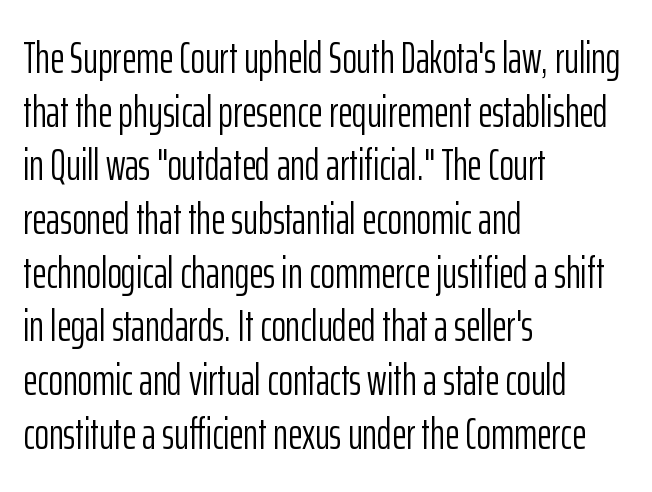
Q: Is the text bold? A: No.
Q: Is the text italic (slanted)? A: No, it is upright.
Q: Is the typeface a serif or a sans-serif typeface? A: Sans-serif.
Q: Is the text underlined? A: No.
Q: How is the paragraph aligned? A: Left-aligned.
Q: Is the spacing between letters normal or unusually wide? A: Normal.
Q: Width (condensed, normal, or wide)? A: Condensed.
Q: Stroke contrast? A: Low.
Q: x-height? A: Medium.
Q: Monospaced? A: No.
